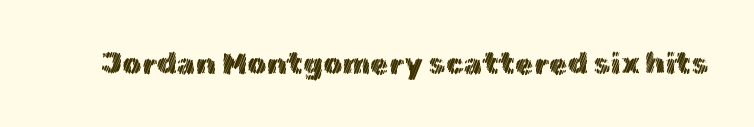
Observe the ordinary spacing: letters are neighbours, not strangers. The baseline area is clear. The letters advance in unequal steps, a hallmark of proportional type. Vertical strokes here are truly vertical.
